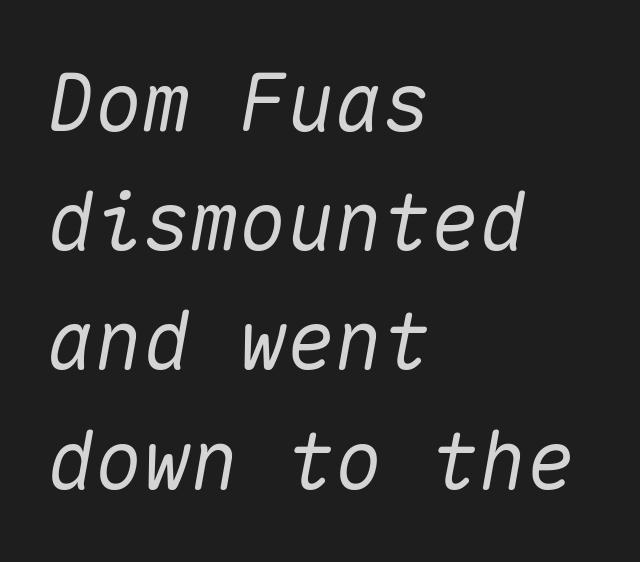
Q: Is the text italic (slanted)? A: Yes, it leans right by about 10 degrees.
Q: Is the text underlined? A: No.
Q: How is the paragraph aligned? A: Left-aligned.
Q: Is the spacing between letters normal or unusually wide? A: Normal.
Q: Is the spacing between lines tight, normal or loose? A: Normal.
Q: Width (condensed, normal, or wide)? A: Normal.
Q: Stroke contrast? A: Medium.
Q: x-height? A: Medium.
Q: Monospaced? A: Yes.
